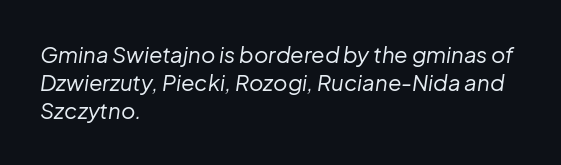
Q: Is the text bold? A: No.
Q: Is the text italic (slanted)? A: Yes, it leans right by about 8 degrees.
Q: Is the text underlined? A: No.
Q: How is the paragraph aligned? A: Left-aligned.
Q: Is the spacing between letters normal or unusually wide? A: Normal.
Q: Is the spacing between lines tight, normal or loose? A: Normal.
